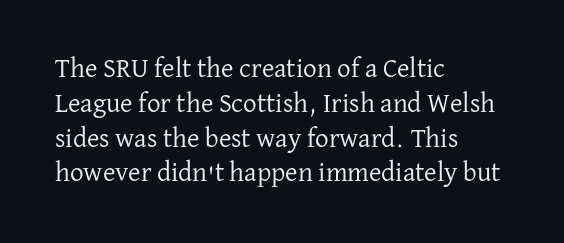
{"italic": "no", "bold": "no", "underline": "no", "align": "left", "line_spacing": "normal", "line_spacing_ratio": 1.29, "letter_spacing": "normal", "letter_spacing_em": 0.0, "glyph_px": 27}
